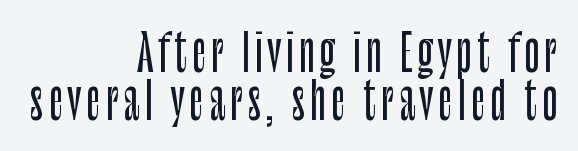
Q: Is the text italic (slanted)? A: No, it is upright.
Q: Is the typeface a serif or a sans-serif typeface? A: Sans-serif.
Q: Is the text underlined? A: No.
Q: How is the paragraph aligned? A: Right-aligned.
Q: Is the spacing between lines tight, normal or loose? A: Tight.
Q: Width (condensed, normal, or wide)? A: Condensed.
Q: Stroke contrast? A: Low.
Q: x-height? A: Large.
Q: Monospaced? A: No.
